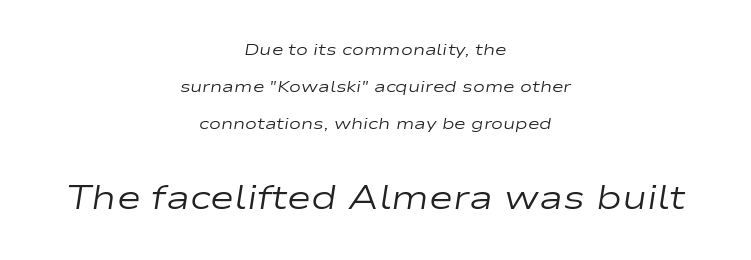
The block of text is sparse from top to bottom, with ample space between rows. Vertical stems look standard width or narrower in stroke. Descender tails drop into unmarked territory. These lines were composed using italics.
